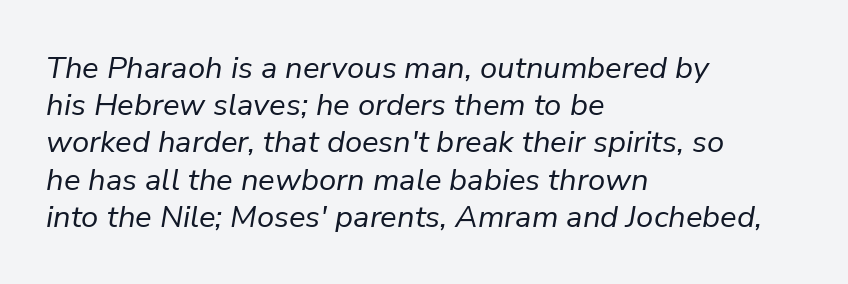
{"italic": "yes", "lean": "right", "slant_degrees": 9, "bold": "no", "weight": "regular", "width": "normal", "stroke_contrast": "low", "x_height": "medium", "monospaced": "no", "underline": "no", "align": "left", "line_spacing_ratio": 1.2, "letter_spacing": "normal", "letter_spacing_em": 0.0, "glyph_px": 31}
